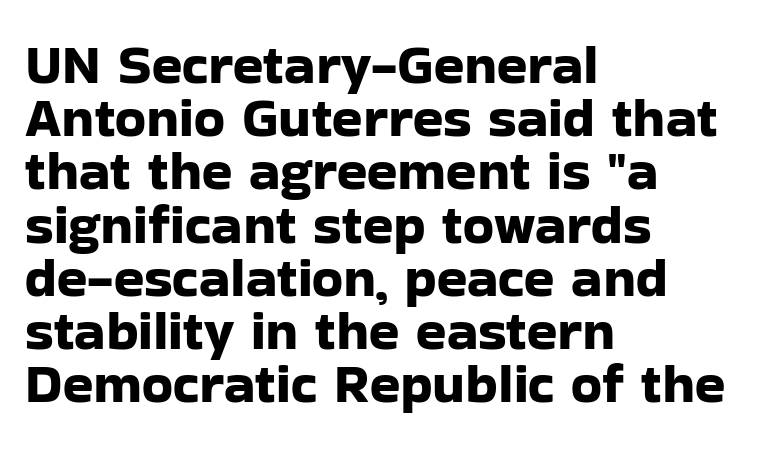
Does the leading feel generous? Not at all — it's pinched. A typesetter would label this face a sans. Glyph-to-glyph distance matches everyday printed text. Leftover space on each line is placed entirely after the last word. The specimen omits any rule beneath the text block's lines.
